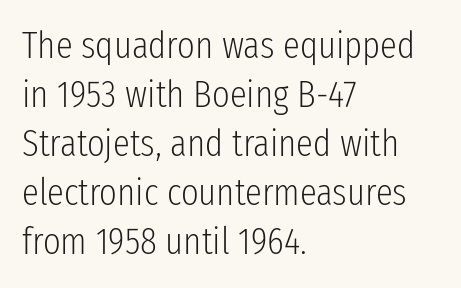
Note the varied advance widths — an 'i' is clearly narrower than an 'm'. No italicization has been applied; the sample stays upright. Is there much room between lines? A standard amount, neither cramped nor airy. The weight tops out at a normal text grade. Bare-footed words on every line. Unlike a traditional serif, this face leaves its strokes unadorned.
